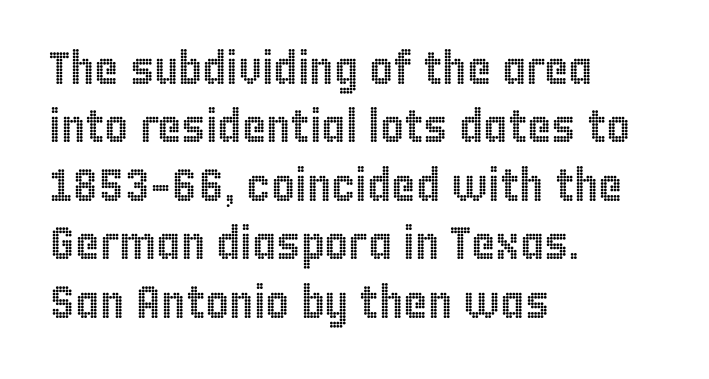
{"italic": "no", "width": "condensed", "x_height": "large", "monospaced": "no", "underline": "no", "align": "left", "line_spacing": "normal", "line_spacing_ratio": 1.27, "letter_spacing": "normal", "letter_spacing_em": 0.0, "glyph_px": 46}
